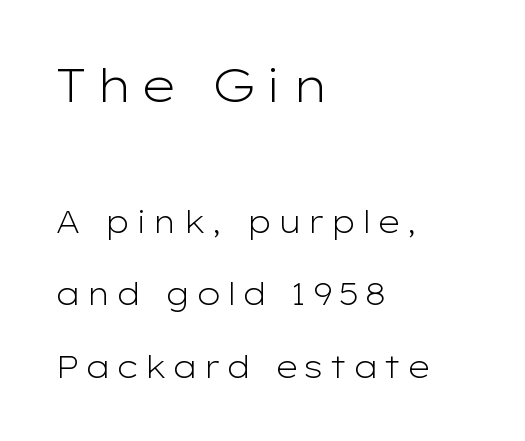
Ink coverage per letter is moderate at most. The face used here appears at its bigger size in the upper chunk. Rule under the text: the space is simply empty. Looks like regular typesetting: each glyph gets only the width it needs. Casual observation: everything's shoved over to the left. A typesetter would mark this as roman, not italic.
